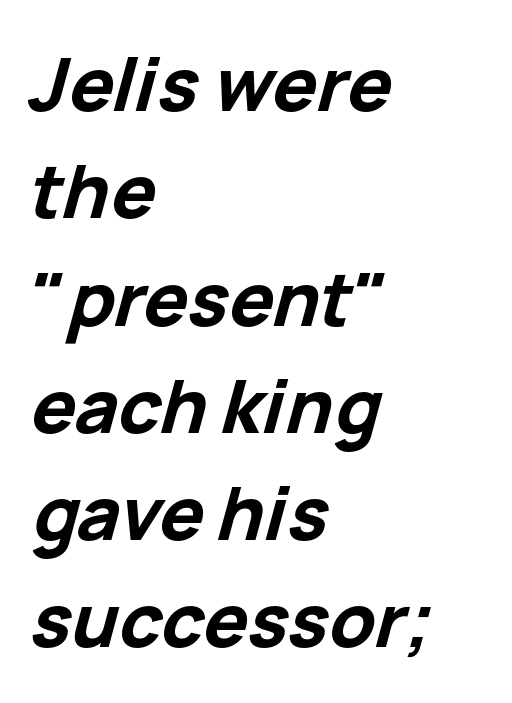
Q: Is the text bold? A: Yes.
Q: Is the text italic (slanted)? A: Yes, it leans right by about 15 degrees.
Q: Is the text underlined? A: No.
Q: How is the paragraph aligned? A: Left-aligned.
Q: Is the spacing between letters normal or unusually wide? A: Normal.
Q: Is the spacing between lines tight, normal or loose? A: Normal.
Q: Width (condensed, normal, or wide)? A: Normal.
Q: Stroke contrast? A: Low.
Q: x-height? A: Medium.
Q: Monospaced? A: No.
